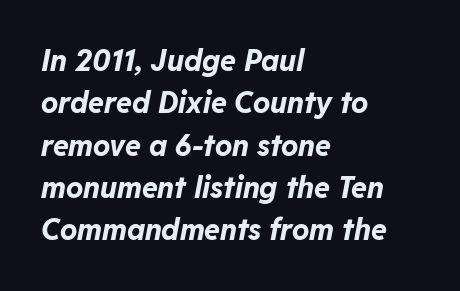
Q: Is the text bold? A: Yes.
Q: Is the text italic (slanted)? A: Yes, it leans right by about 11 degrees.
Q: Is the text underlined? A: No.
Q: How is the paragraph aligned? A: Left-aligned.
Q: Is the spacing between letters normal or unusually wide? A: Normal.
Q: Is the spacing between lines tight, normal or loose? A: Normal.
Q: Width (condensed, normal, or wide)? A: Normal.
Q: Stroke contrast? A: Low.
Q: x-height? A: Medium.
Q: Monospaced? A: No.
